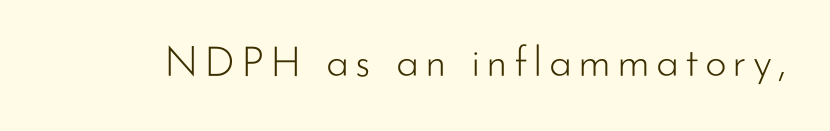
The image shows 42 px light sans-serif type, upright; set not underlined; low stroke contrast and a small x-height.
